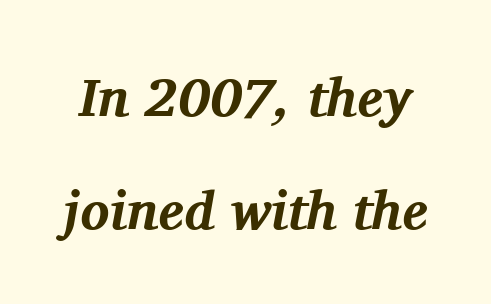
{"serif": "yes", "italic": "yes", "lean": "right", "slant_degrees": 11, "bold": "yes", "weight": "bold", "width": "normal", "stroke_contrast": "medium", "x_height": "medium", "monospaced": "no", "underline": "no", "line_spacing": "loose", "line_spacing_ratio": 2.09, "letter_spacing": "normal", "letter_spacing_em": 0.0, "glyph_px": 54}
